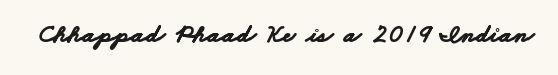
Q: Is the text bold? A: Yes.
Q: Is the text underlined? A: No.
Q: Is the spacing between letters normal or unusually wide? A: Normal.
